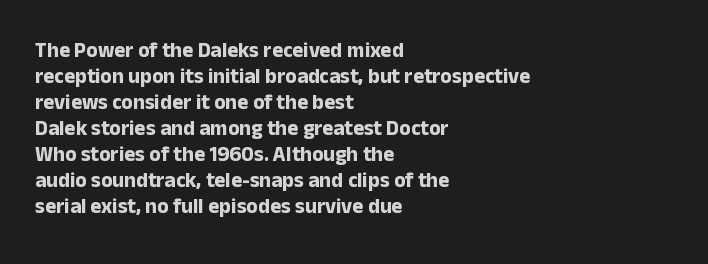
The strokes are fattened all the way to bold. Visually the block forms a straight wall on the left and a jagged coastline on the right. A typesetter would mark this as roman, not italic. The words here are not underlined.
